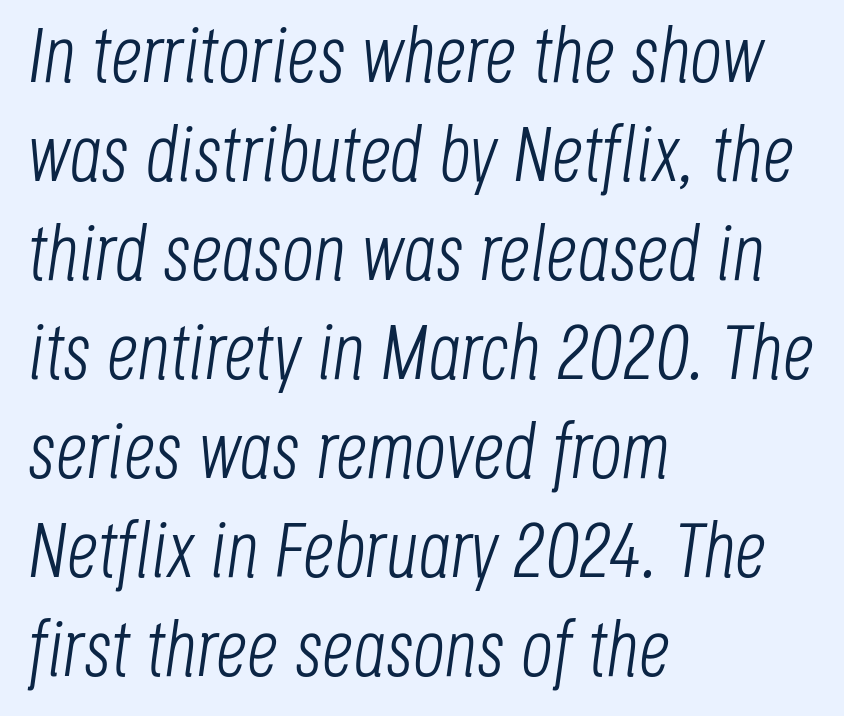
{"italic": "yes", "lean": "right", "slant_degrees": 8, "bold": "no", "weight": "light", "width": "condensed", "stroke_contrast": "low", "x_height": "large", "monospaced": "no", "underline": "no", "align": "left", "line_spacing": "normal", "line_spacing_ratio": 1.27, "letter_spacing": "normal", "letter_spacing_em": 0.0, "glyph_px": 78}
